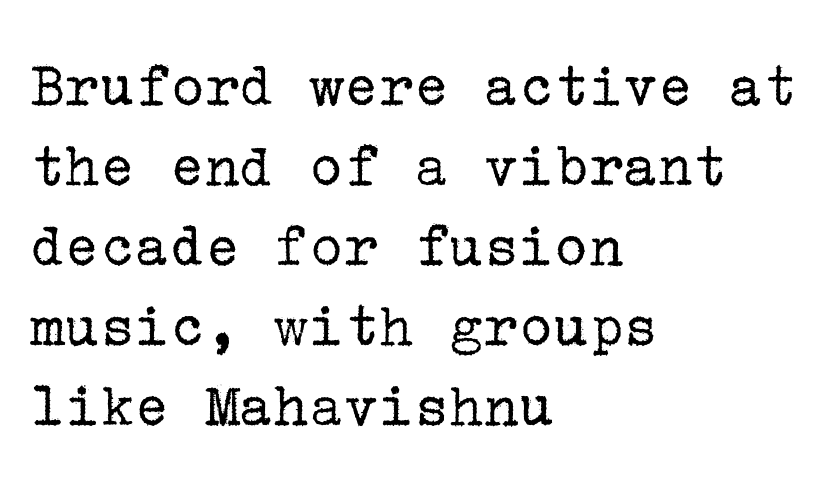
The cut favours lightness, reaching ordinary text weight at its darkest. The specimen reads as upright at a glance. Is this a sans? No — the strokes have serifs. Bare-footed words on every line. Nobody touched the tracking dial on this one.
